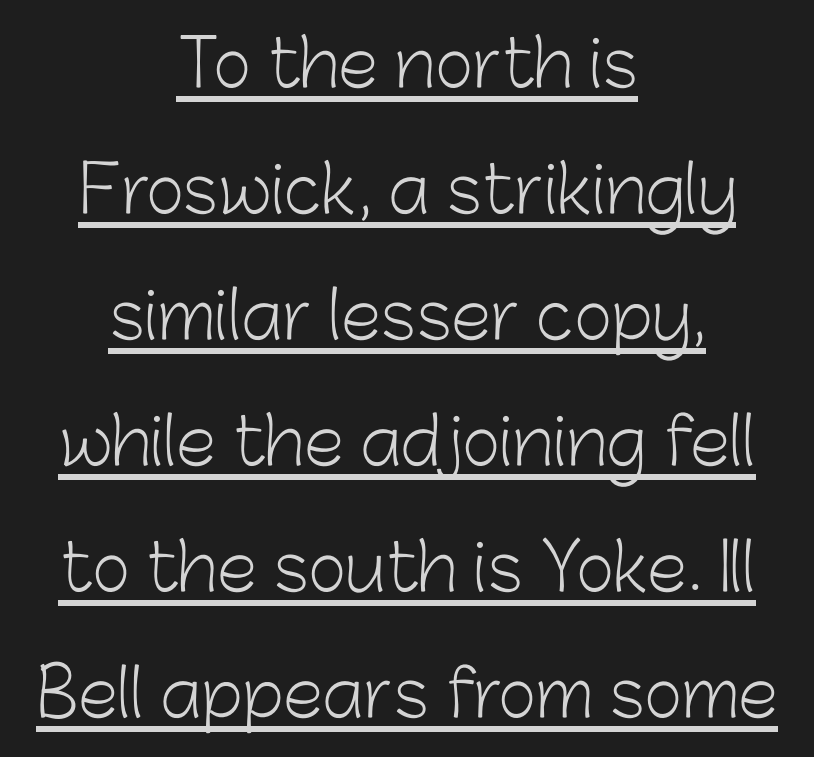
{"serif": "no", "italic": "no", "bold": "no", "weight": "light", "width": "normal", "stroke_contrast": "low", "x_height": "medium", "monospaced": "no", "underline": "yes", "align": "center", "line_spacing": "loose", "line_spacing_ratio": 1.94, "letter_spacing": "normal", "letter_spacing_em": 0.0, "glyph_px": 65}
